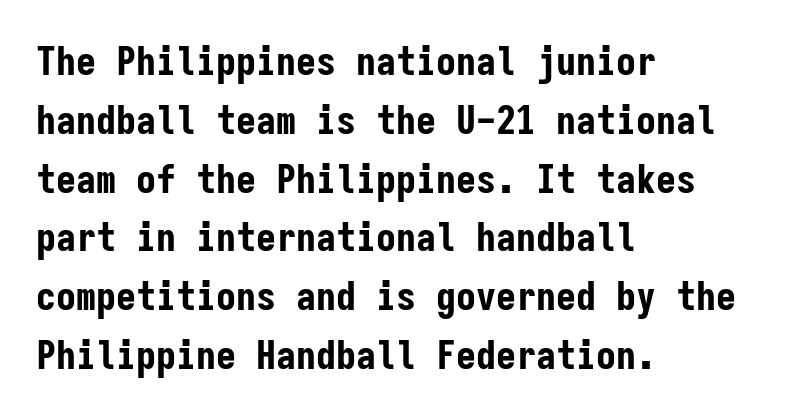
The face used here is rendered with its standard letterfit. Every character here occupies the same horizontal width, giving the sample a typewriter-like rhythm. Notice how descenders clear the ascenders below comfortably — that's standard leading. This rendering employs a face without finishing strokes, i.e., a sans-serif. Line starts are locked; line ends wander.
